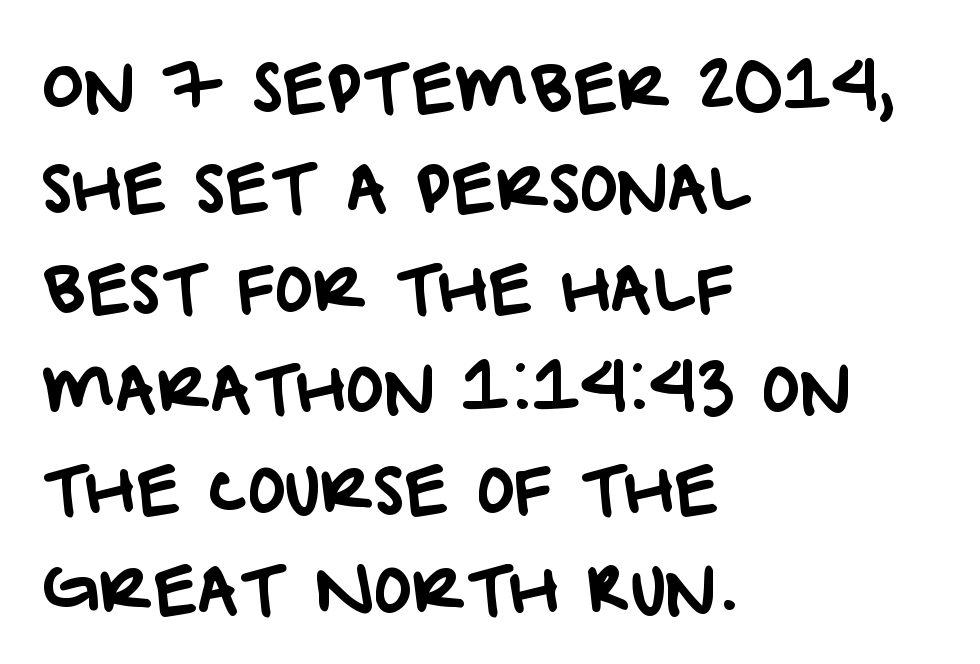
Q: Is the typeface a serif or a sans-serif typeface? A: Sans-serif.
Q: Is the text underlined? A: No.
Q: How is the paragraph aligned? A: Left-aligned.
Q: Is the spacing between letters normal or unusually wide? A: Normal.
Q: Is the spacing between lines tight, normal or loose? A: Normal.
Q: Width (condensed, normal, or wide)? A: Normal.
Q: Stroke contrast? A: Low.
Q: x-height? A: Large.
Q: Monospaced? A: No.
